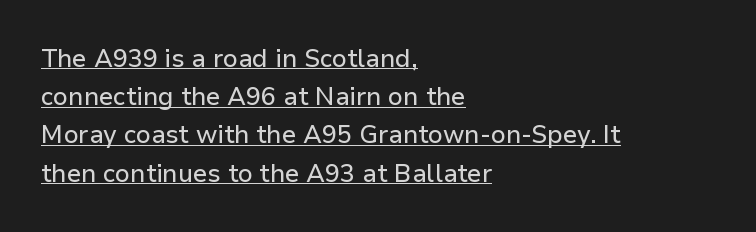
{"italic": "no", "underline": "yes", "align": "left", "line_spacing": "normal", "line_spacing_ratio": 1.53, "letter_spacing": "normal", "letter_spacing_em": 0.0, "glyph_px": 25}
